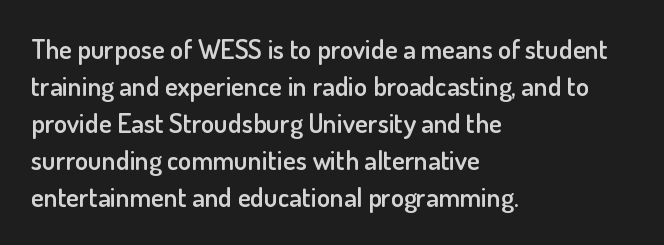
Q: Is the text bold? A: Semi-bold.
Q: Is the text italic (slanted)? A: No, it is upright.
Q: Is the text underlined? A: No.
Q: How is the paragraph aligned? A: Left-aligned.
Q: Is the spacing between letters normal or unusually wide? A: Normal.
Q: Is the spacing between lines tight, normal or loose? A: Normal.
